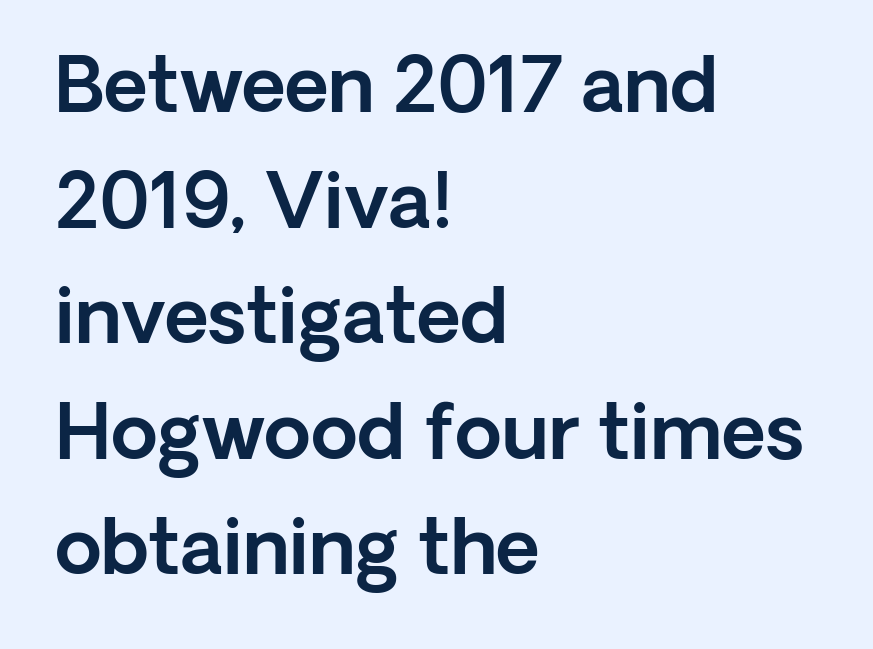
No italicization has been applied; the sample stays upright. One glance says typical: line gaps are just what's usual. Nothing sits at the stroke ends, so this counts as sans-serif. Type without underlining. These lines are rendered in a variable-pitch font. The ragged edge is on the right, which tells us the setting is flush left.
